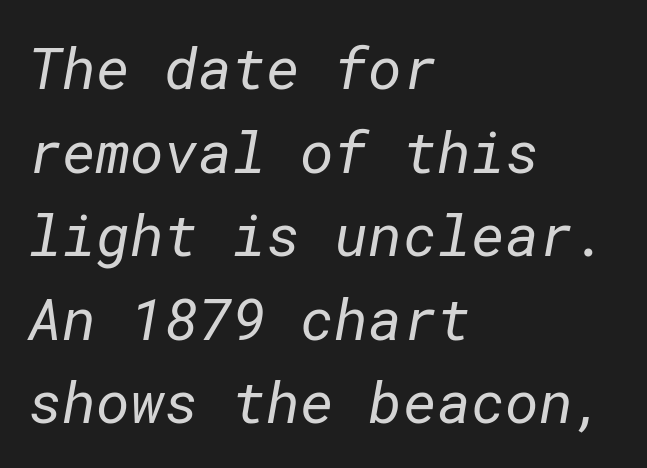
{"serif": "no", "bold": "no", "weight": "regular", "width": "normal", "stroke_contrast": "low", "x_height": "medium", "underline": "no", "align": "left", "line_spacing": "normal", "line_spacing_ratio": 1.44, "letter_spacing": "normal", "letter_spacing_em": 0.0, "glyph_px": 58}
